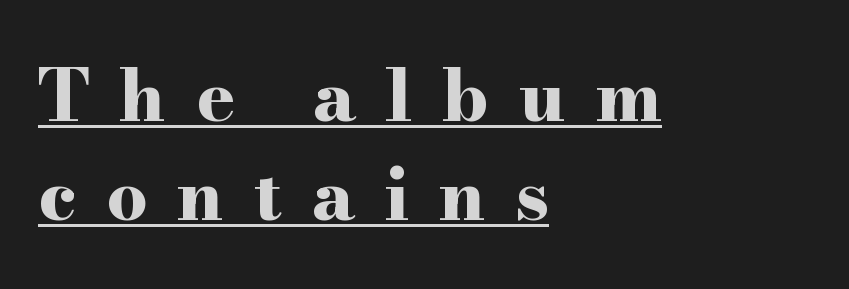
{"serif": "yes", "italic": "no", "bold": "yes", "weight": "bold", "width": "wide", "stroke_contrast": "high", "x_height": "small", "monospaced": "no", "underline": "yes", "align": "left", "line_spacing": "normal", "line_spacing_ratio": 1.36, "letter_spacing": "wide", "letter_spacing_em": 0.4, "glyph_px": 73}
